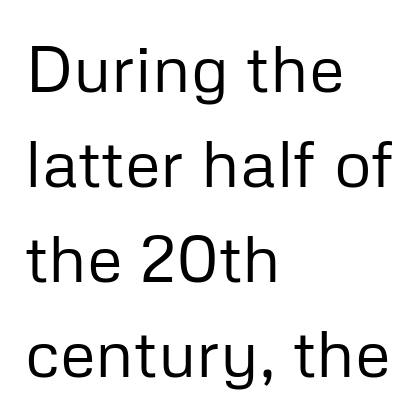
{"serif": "no", "italic": "no", "bold": "no", "weight": "regular", "width": "normal", "stroke_contrast": "low", "x_height": "medium", "monospaced": "no", "underline": "no", "align": "left", "line_spacing": "normal", "line_spacing_ratio": 1.44, "letter_spacing": "normal", "letter_spacing_em": 0.0, "glyph_px": 66}
